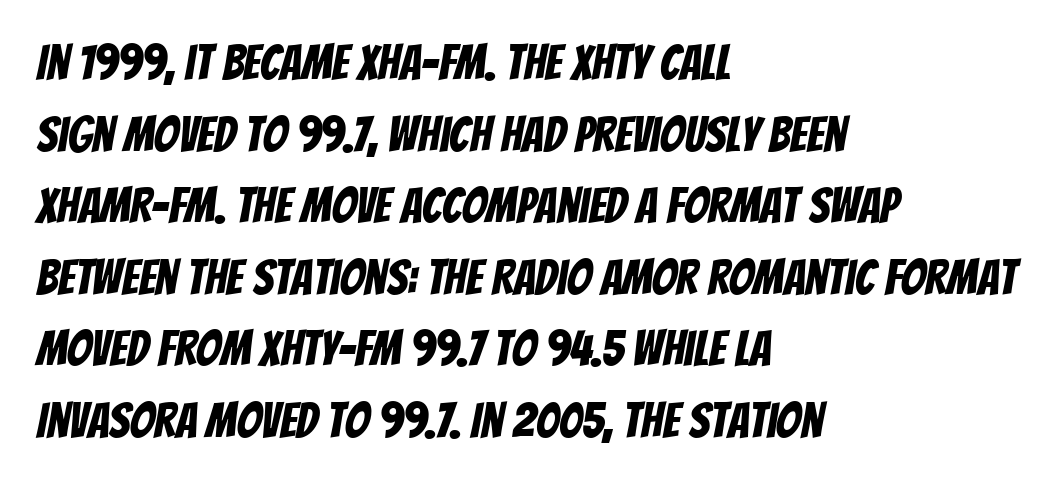
Where is the straight margin? On the left. Nothing sits at the stroke ends, so this counts as sans-serif. A typesetter would call this proportional, since set widths differ per character. The string is rendered with underlining switched off. The designer left line spacing at the default.
